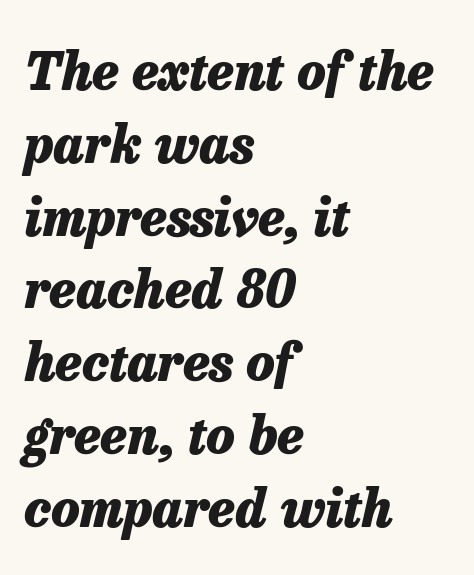
Q: Is the text bold? A: Yes.
Q: Is the text italic (slanted)? A: Yes, it leans right by about 13 degrees.
Q: Is the text underlined? A: No.
Q: How is the paragraph aligned? A: Left-aligned.
Q: Is the spacing between letters normal or unusually wide? A: Normal.
Q: Is the spacing between lines tight, normal or loose? A: Normal.
Q: Width (condensed, normal, or wide)? A: Normal.
Q: Stroke contrast? A: Low.
Q: x-height? A: Medium.
Q: Monospaced? A: No.
